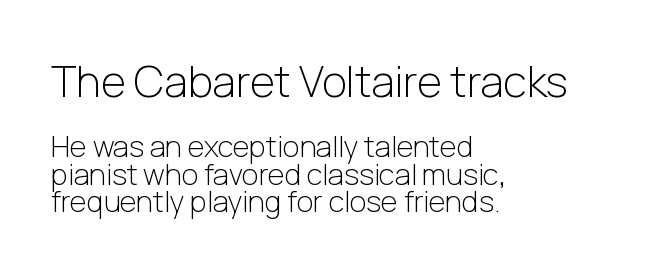
These lines stack with their left ends in a neat column. Tightly led — the rows are bunched. The earlier block is typeset at a bigger size than the later block. Stroke thickness stays within the range of a standard reading face or lighter. Observe the absence of serifs on each vertical stroke in this sample.
